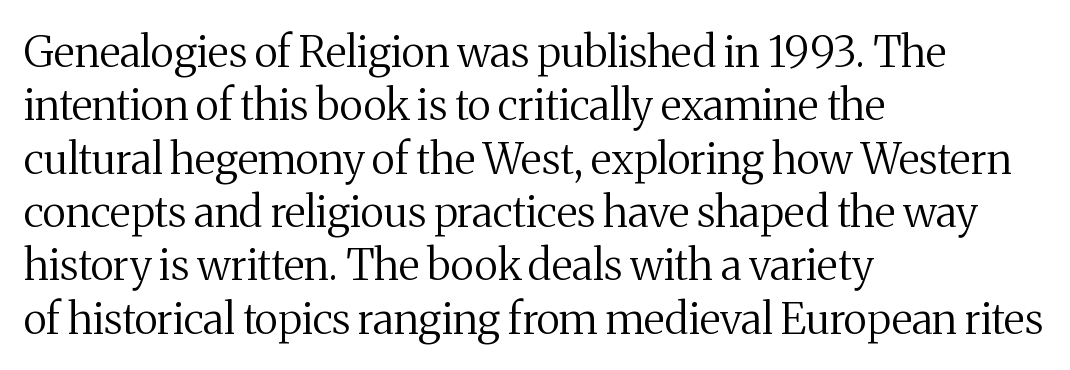
The image shows 43 px regular-weight serif type, upright; set left-aligned, line spacing 1.24x, normal letter spacing, not underlined; medium stroke contrast and a medium x-height.
